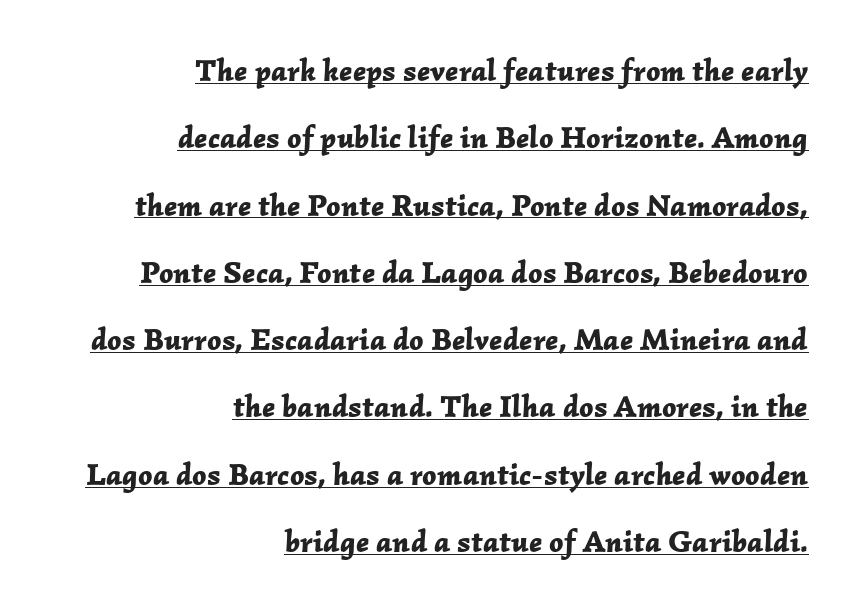
Q: Is the text bold? A: Yes.
Q: Is the text italic (slanted)? A: Yes, it leans right by about 2 degrees.
Q: Is the text underlined? A: Yes.
Q: How is the paragraph aligned? A: Right-aligned.
Q: Is the spacing between letters normal or unusually wide? A: Normal.
Q: Is the spacing between lines tight, normal or loose? A: Loose.
Q: Width (condensed, normal, or wide)? A: Normal.
Q: Stroke contrast? A: Low.
Q: x-height? A: Medium.
Q: Monospaced? A: No.
